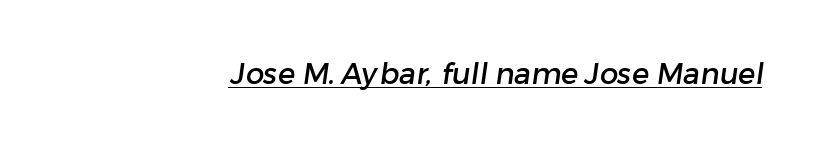
Q: Is the typeface a serif or a sans-serif typeface? A: Sans-serif.
Q: Is the text underlined? A: Yes.
Q: Is the spacing between letters normal or unusually wide? A: Normal.
Q: Width (condensed, normal, or wide)? A: Normal.
Q: Stroke contrast? A: Low.
Q: x-height? A: Medium.
Q: Monospaced? A: No.
